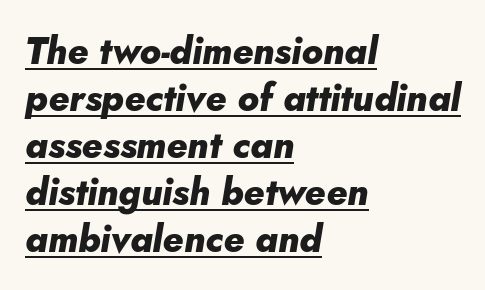
The rendering uses natural spacing where letterforms have individual widths. Underlined type. It's the slanting kind of type. In terms of weight, the rendering is a true, heavy bold. Interline gaps are of average width in this sample.
